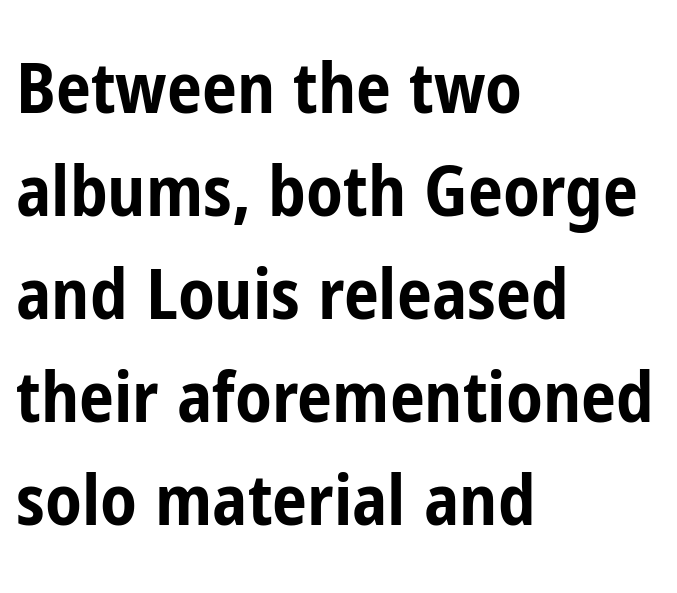
This rendering employs a face without finishing strokes, i.e., a sans-serif. No word sits above an underline. Character widths vary here, with narrow letters taking less room than wide ones. The gaps between neighbouring characters are ordinary and unremarkable. Line starts are locked; line ends wander.
